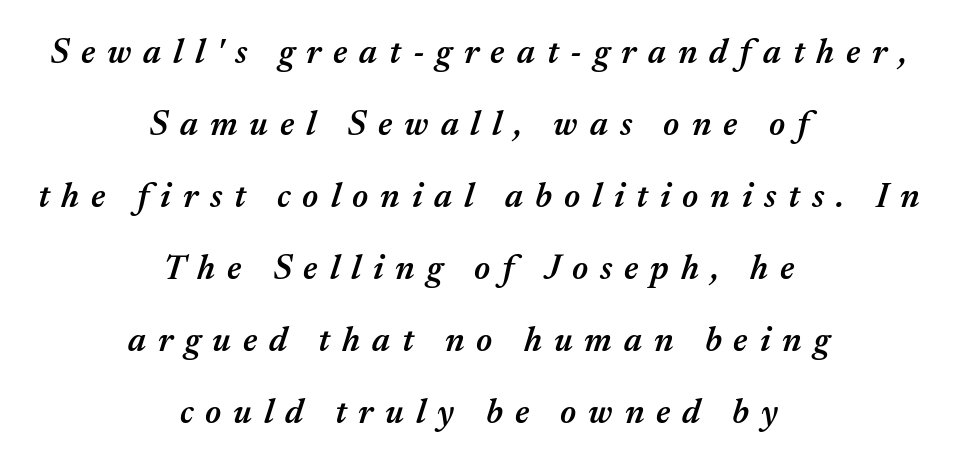
The passage shown is typed in a proportional face where columns would drift. This block would shrink considerably if given ordinary leading; it's expanded now. Observe the wide spacing: letters keep a clear distance from each other. How heavy is the stroke? Medium-heavy — a semibold, shy of bold. The glyphs are unaccompanied by any horizontal stroke below them. A student would call this center alignment; a typographer would say set centered.
